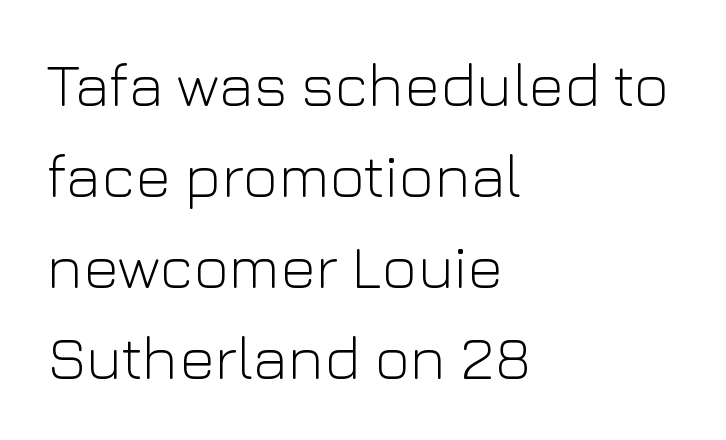
The image shows 61 px light sans-serif type, upright; set left-aligned, normal line spacing (1.49x), normal letter spacing, not underlined; low stroke contrast and a medium x-height.
